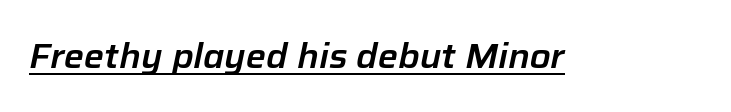
Q: Is the text italic (slanted)? A: Yes, it leans right by about 12 degrees.
Q: Is the text underlined? A: Yes.
Q: Is the spacing between letters normal or unusually wide? A: Normal.
Q: Width (condensed, normal, or wide)? A: Normal.
Q: Stroke contrast? A: Low.
Q: x-height? A: Medium.
Q: Monospaced? A: No.
